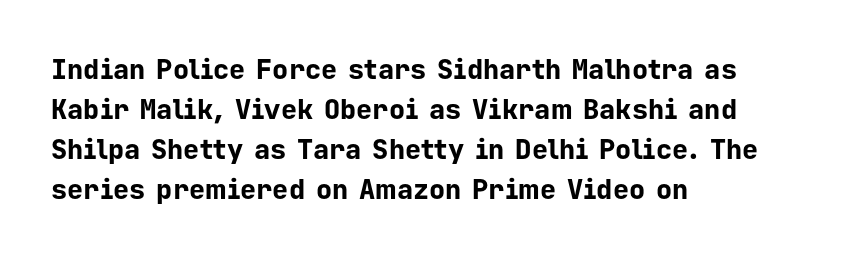
Q: Is the text bold? A: Yes.
Q: Is the text italic (slanted)? A: No, it is upright.
Q: Is the text underlined? A: No.
Q: How is the paragraph aligned? A: Left-aligned.
Q: Is the spacing between letters normal or unusually wide? A: Normal.
Q: Is the spacing between lines tight, normal or loose? A: Normal.
